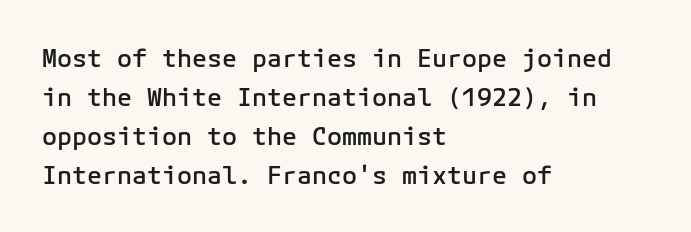
{"italic": "no", "bold": "semi", "underline": "no", "align": "left", "line_spacing": "normal", "line_spacing_ratio": 1.56, "letter_spacing": "normal", "letter_spacing_em": 0.0, "glyph_px": 25}
